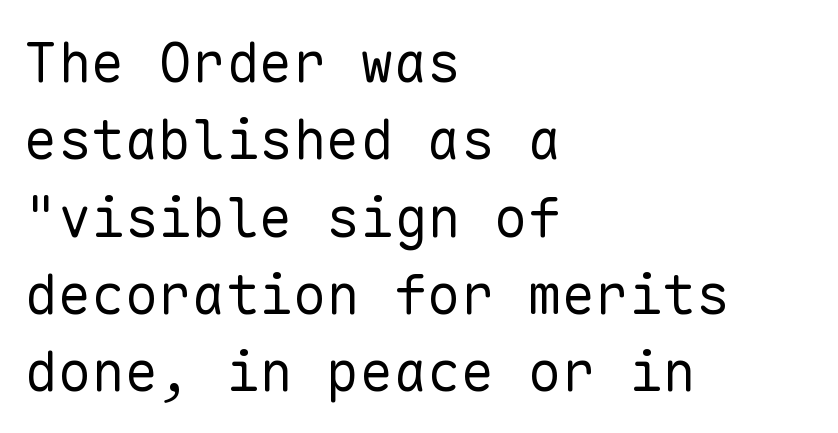
{"serif": "no", "italic": "no", "bold": "no", "weight": "regular", "width": "normal", "stroke_contrast": "low", "x_height": "medium", "monospaced": "yes", "underline": "no", "align": "left", "line_spacing": "normal", "line_spacing_ratio": 1.38, "letter_spacing": "normal", "letter_spacing_em": 0.0, "glyph_px": 56}
